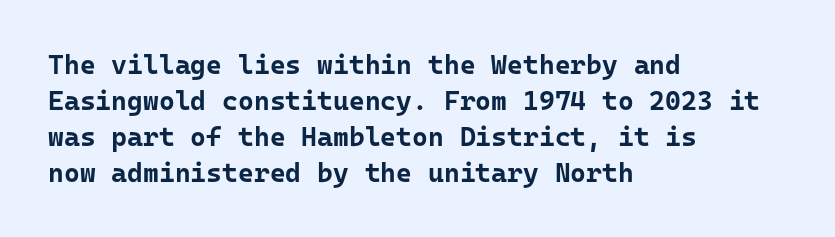
Q: Is the text bold? A: Yes.
Q: Is the text italic (slanted)? A: No, it is upright.
Q: Is the text underlined? A: No.
Q: How is the paragraph aligned? A: Left-aligned.
Q: Is the spacing between letters normal or unusually wide? A: Normal.
Q: Is the spacing between lines tight, normal or loose? A: Normal.
